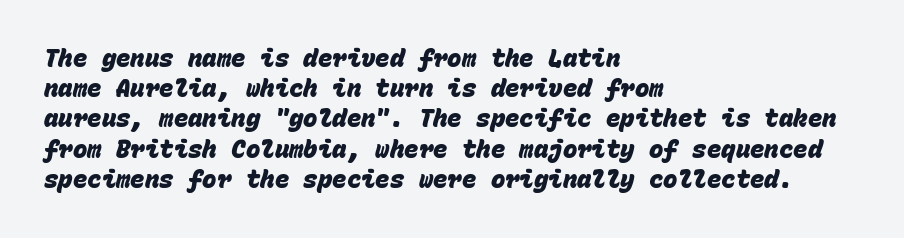
Q: Is the text bold? A: Yes.
Q: Is the text underlined? A: No.
Q: How is the paragraph aligned? A: Left-aligned.
Q: Is the spacing between letters normal or unusually wide? A: Normal.
Q: Is the spacing between lines tight, normal or loose? A: Normal.
